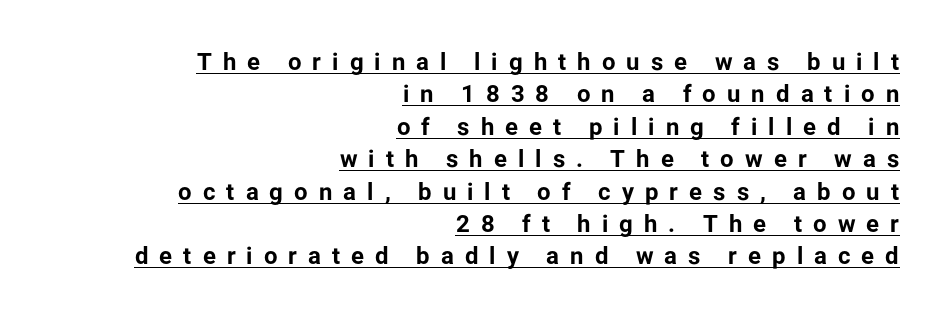
The image shows 24 px bold type, upright; set right-aligned, normal line spacing (1.35x), unusually wide letter spacing (+0.46 em), underlined.
